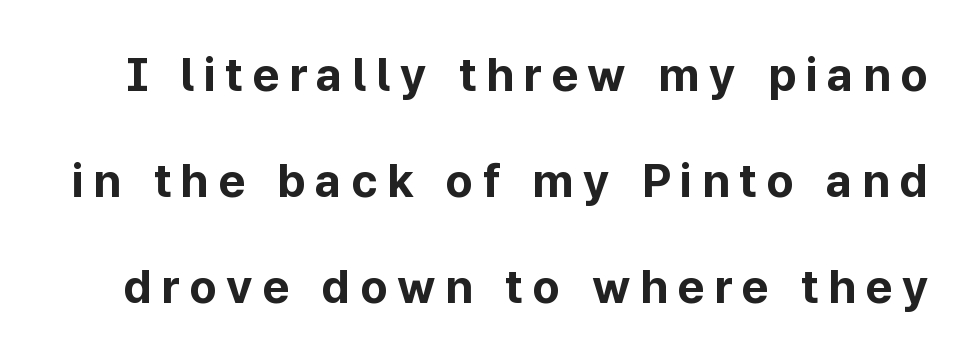
Q: Is the text bold? A: Yes.
Q: Is the text italic (slanted)? A: No, it is upright.
Q: Is the typeface a serif or a sans-serif typeface? A: Sans-serif.
Q: Is the text underlined? A: No.
Q: Is the spacing between letters normal or unusually wide? A: Unusually wide.
Q: Is the spacing between lines tight, normal or loose? A: Loose.
Q: Width (condensed, normal, or wide)? A: Normal.
Q: Stroke contrast? A: Low.
Q: x-height? A: Medium.
Q: Monospaced? A: No.
